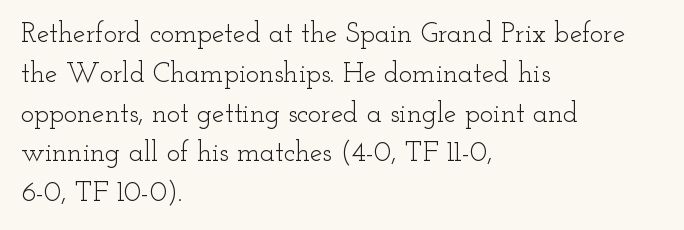
The image shows 28 px light, wide serif type, upright; set left-aligned, normal line spacing (1.42x), normal letter spacing, not underlined; low stroke contrast and a small x-height.
